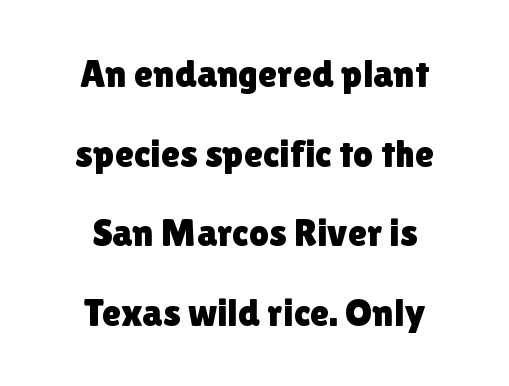
{"serif": "no", "italic": "no", "width": "normal", "stroke_contrast": "low", "x_height": "medium", "monospaced": "no", "underline": "no", "align": "center", "line_spacing": "loose", "line_spacing_ratio": 2.04, "letter_spacing": "normal", "letter_spacing_em": 0.0, "glyph_px": 39}
